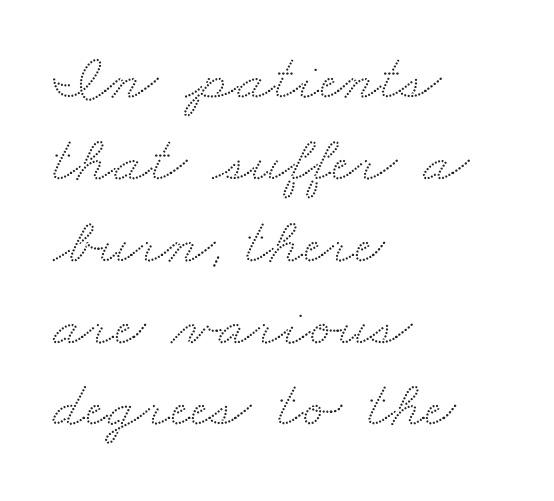
Unlike a clean sans, this face finishes its strokes with serifs. The rag falls on the right side of this text block. The rendering uses natural spacing where letterforms have individual widths. Beneath every word, the page is bare. The line texture is even and compact thanks to regular tracking.
